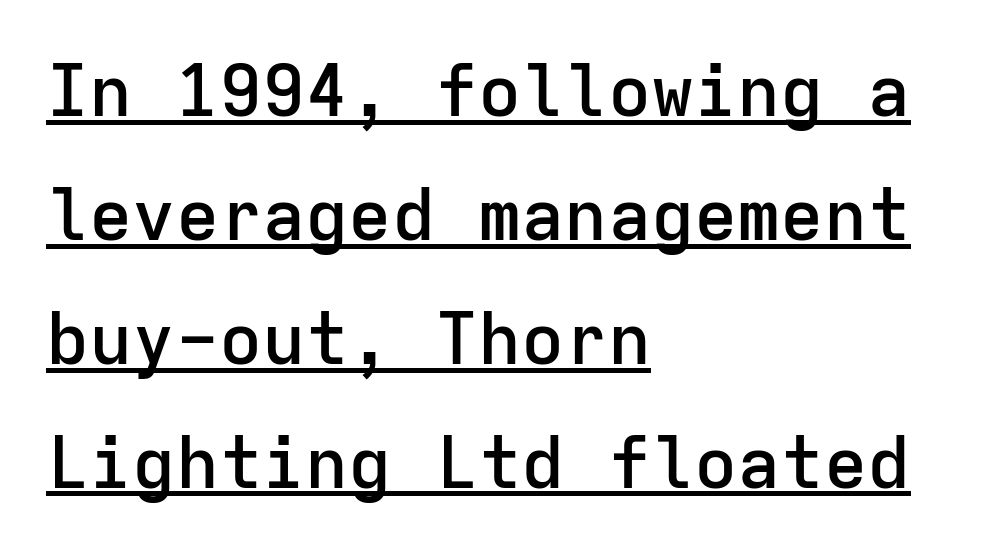
Q: Is the text bold? A: Semi-bold.
Q: Is the text italic (slanted)? A: No, it is upright.
Q: Is the typeface a serif or a sans-serif typeface? A: Sans-serif.
Q: Is the text underlined? A: Yes.
Q: How is the paragraph aligned? A: Left-aligned.
Q: Is the spacing between letters normal or unusually wide? A: Normal.
Q: Width (condensed, normal, or wide)? A: Normal.
Q: Stroke contrast? A: Low.
Q: x-height? A: Medium.
Q: Monospaced? A: Yes.
